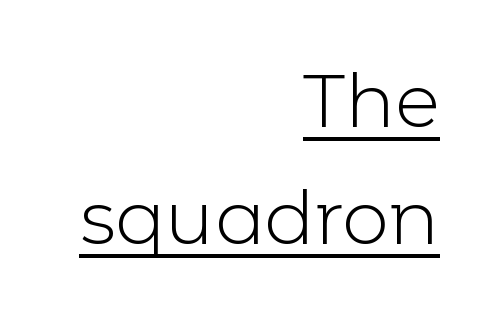
Q: Is the text bold? A: No.
Q: Is the text italic (slanted)? A: No, it is upright.
Q: Is the typeface a serif or a sans-serif typeface? A: Sans-serif.
Q: Is the text underlined? A: Yes.
Q: How is the paragraph aligned? A: Right-aligned.
Q: Is the spacing between letters normal or unusually wide? A: Normal.
Q: Is the spacing between lines tight, normal or loose? A: Normal.
Q: Width (condensed, normal, or wide)? A: Normal.
Q: x-height? A: Medium.
Q: Monospaced? A: No.
